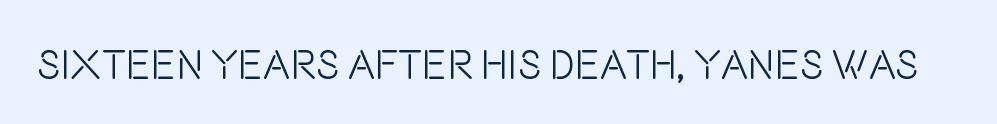
{"serif": "no", "italic": "no", "bold": "no", "weight": "light", "width": "condensed", "stroke_contrast": "low", "x_height": "large", "monospaced": "no", "underline": "no", "letter_spacing": "normal", "letter_spacing_em": 0.0, "glyph_px": 41}
